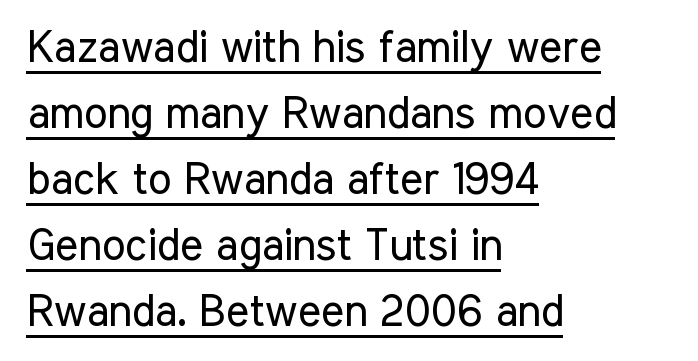
Think standard paragraph weight, or any step lighter than that. The rows are spaced the way most documents space them. The letters advance in unequal steps, a hallmark of proportional type. I'd call this a sans setting — the letters go barefoot.
